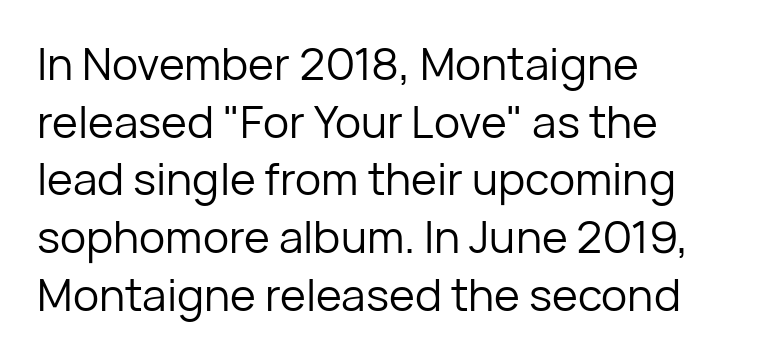
Q: Is the text bold? A: No.
Q: Is the text italic (slanted)? A: No, it is upright.
Q: Is the typeface a serif or a sans-serif typeface? A: Sans-serif.
Q: Is the text underlined? A: No.
Q: How is the paragraph aligned? A: Left-aligned.
Q: Is the spacing between letters normal or unusually wide? A: Normal.
Q: Is the spacing between lines tight, normal or loose? A: Normal.
Q: Width (condensed, normal, or wide)? A: Normal.
Q: Stroke contrast? A: Low.
Q: x-height? A: Medium.
Q: Monospaced? A: No.
